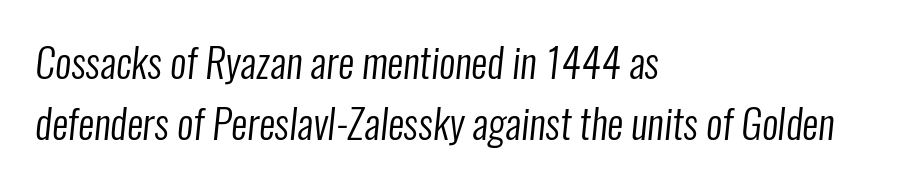
Q: Is the text bold? A: No.
Q: Is the typeface a serif or a sans-serif typeface? A: Sans-serif.
Q: Is the text underlined? A: No.
Q: How is the paragraph aligned? A: Left-aligned.
Q: Is the spacing between letters normal or unusually wide? A: Normal.
Q: Is the spacing between lines tight, normal or loose? A: Normal.
Q: Width (condensed, normal, or wide)? A: Condensed.
Q: Stroke contrast? A: Low.
Q: x-height? A: Medium.
Q: Monospaced? A: No.
